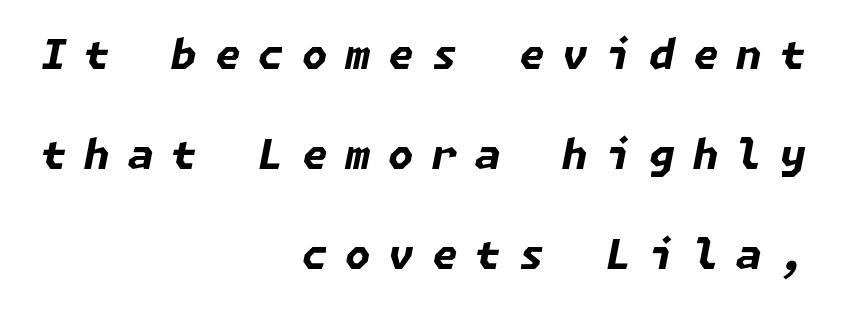
{"italic": "yes", "lean": "right", "slant_degrees": 11, "bold": "yes", "weight": "bold", "width": "normal", "stroke_contrast": "low", "x_height": "medium", "underline": "no", "align": "right", "line_spacing": "loose", "line_spacing_ratio": 2.44, "letter_spacing": "wide", "letter_spacing_em": 0.44, "glyph_px": 41}
